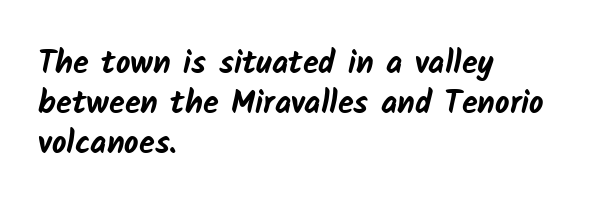
The image shows 32 px bold sans-serif type; set left-aligned, normal line spacing (1.25x), normal letter spacing, not underlined; low stroke contrast and a medium x-height.
